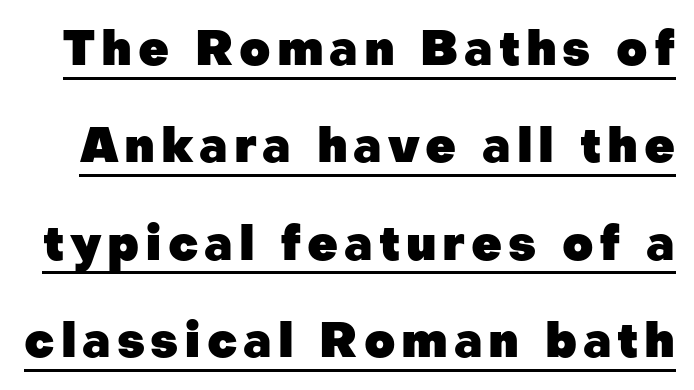
The image shows 48 px heavy sans-serif type, upright; set loose line spacing (2.03x), underlined; low stroke contrast and a medium x-height.
